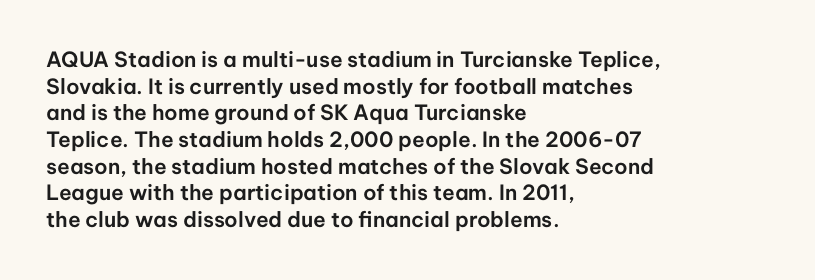
Q: Is the text italic (slanted)? A: No, it is upright.
Q: Is the text underlined? A: No.
Q: How is the paragraph aligned? A: Left-aligned.
Q: Is the spacing between letters normal or unusually wide? A: Normal.
Q: Is the spacing between lines tight, normal or loose? A: Normal.
